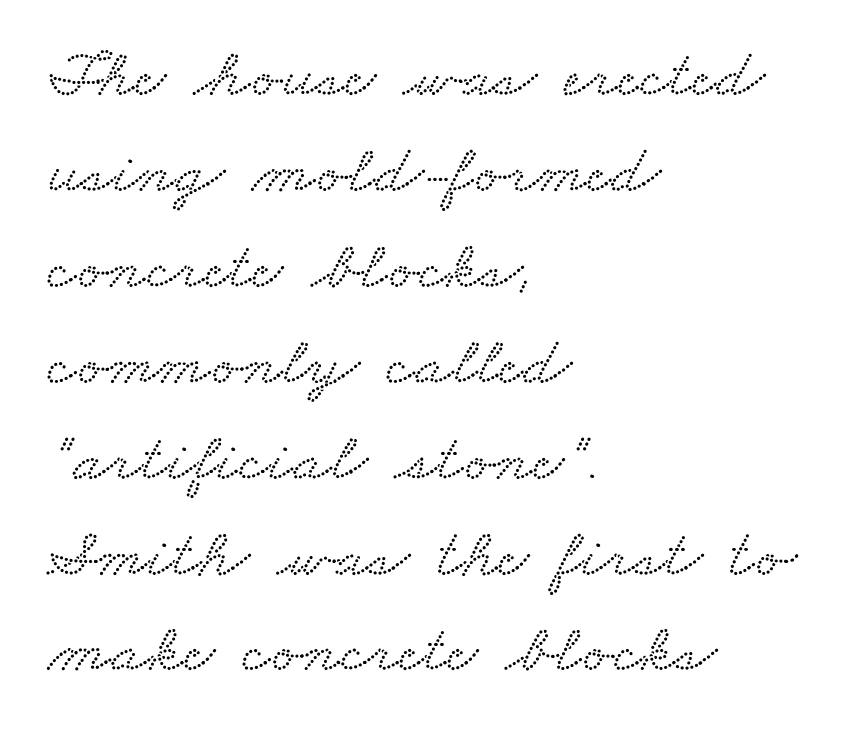
Q: Is the typeface a serif or a sans-serif typeface? A: Serif.
Q: Is the text underlined? A: No.
Q: How is the paragraph aligned? A: Left-aligned.
Q: Is the spacing between letters normal or unusually wide? A: Normal.
Q: Is the spacing between lines tight, normal or loose? A: Normal.
Q: Width (condensed, normal, or wide)? A: Wide.
Q: Stroke contrast? A: Low.
Q: x-height? A: Small.
Q: Monospaced? A: No.
